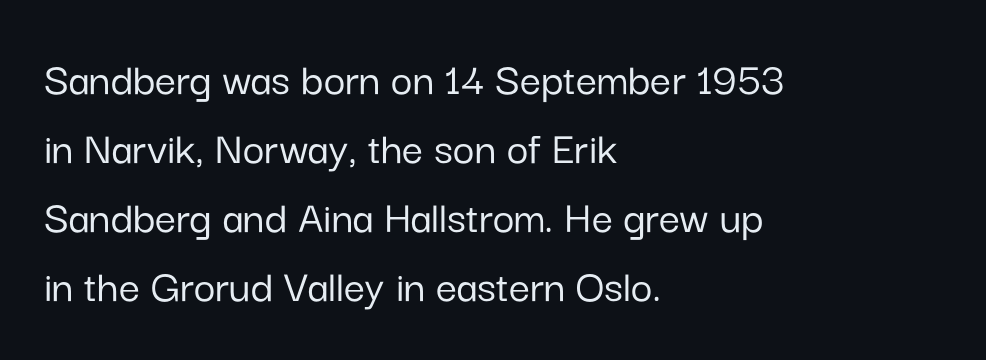
Q: Is the text italic (slanted)? A: No, it is upright.
Q: Is the typeface a serif or a sans-serif typeface? A: Sans-serif.
Q: Is the text underlined? A: No.
Q: How is the paragraph aligned? A: Left-aligned.
Q: Is the spacing between letters normal or unusually wide? A: Normal.
Q: Is the spacing between lines tight, normal or loose? A: Normal.
Q: Width (condensed, normal, or wide)? A: Normal.
Q: Stroke contrast? A: Low.
Q: x-height? A: Medium.
Q: Monospaced? A: No.
